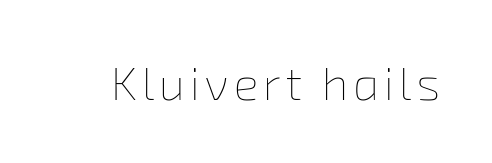
{"bold": "no", "weight": "thin", "width": "normal", "stroke_contrast": "low", "x_height": "medium", "monospaced": "no", "underline": "no", "glyph_px": 47}
